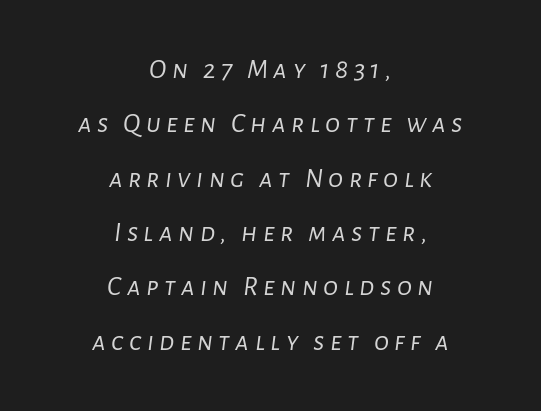
Tall strokes in this sample are angled rather than plumb. Plain, unruled lines of type. Visually the block forms a symmetrical silhouette, jagged on both flanks. Leading: increased. Varying glyph widths throughout — classic text-font behaviour. The strokes carry an ordinary text weight at most.
